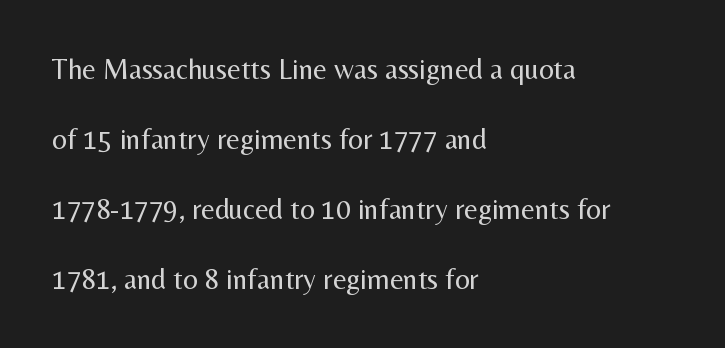
A sans-serif font was chosen for this passage. Spacing verdict: proportional, widths tailored to each character. A bare baseline throughout the passage. Characters remain perfectly vertical along every line. Where is the straight margin? On the left. You could fit nearly another row in the gap between these rows.
